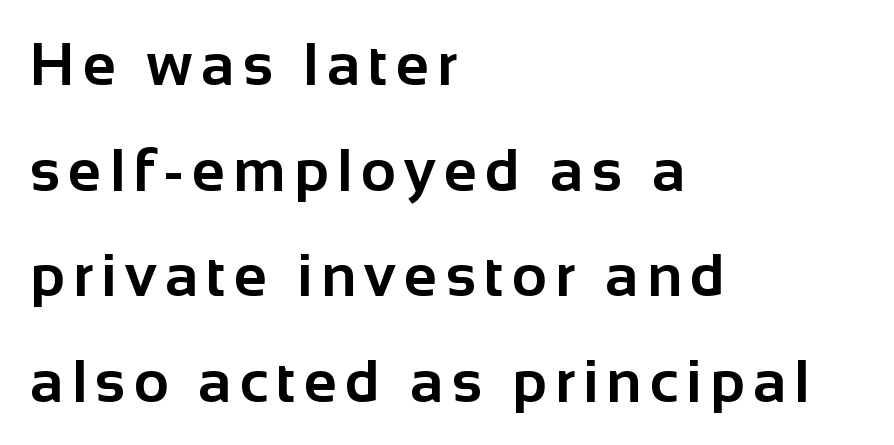
The image shows 60 px bold sans-serif type, upright; set left-aligned, line spacing 1.76x, not underlined; low stroke contrast and a medium x-height.
